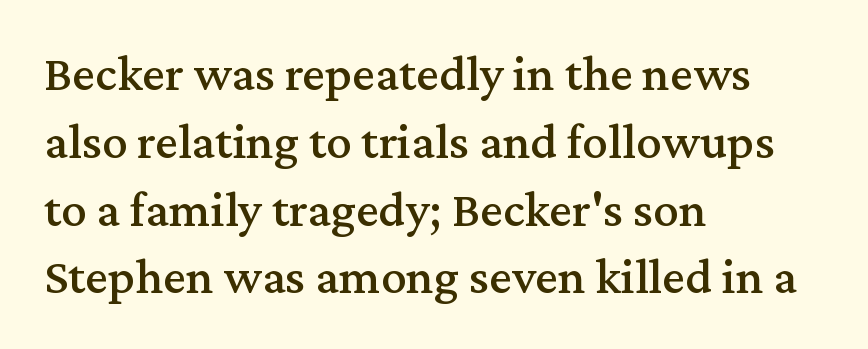
Does the leading feel generous? No, just average. The letterforms sit shoulder to shoulder at normal distance. The letters carry serifs — small finishing strokes at the ends of their stems. Any mark beneath the type? The region is blank.
